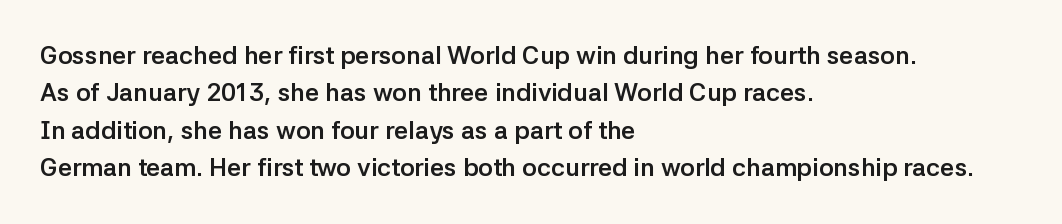
The image shows 25 px bold type, upright; set left-aligned, normal line spacing (1.5x), normal letter spacing, not underlined.
